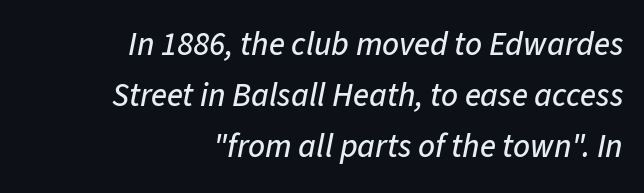
Q: Is the text italic (slanted)? A: Yes, it leans right by about 11 degrees.
Q: Is the text underlined? A: No.
Q: How is the paragraph aligned? A: Right-aligned.
Q: Is the spacing between letters normal or unusually wide? A: Normal.
Q: Is the spacing between lines tight, normal or loose? A: Normal.
Q: Width (condensed, normal, or wide)? A: Normal.
Q: Stroke contrast? A: Low.
Q: x-height? A: Medium.
Q: Monospaced? A: No.
